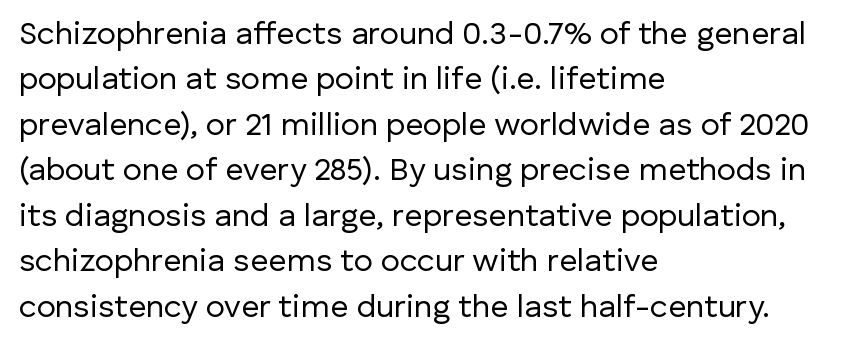
{"serif": "no", "italic": "no", "bold": "no", "weight": "regular", "width": "normal", "stroke_contrast": "low", "x_height": "medium", "monospaced": "no", "underline": "no", "align": "left", "line_spacing": "normal", "line_spacing_ratio": 1.42, "letter_spacing": "normal", "letter_spacing_em": 0.0, "glyph_px": 32}
